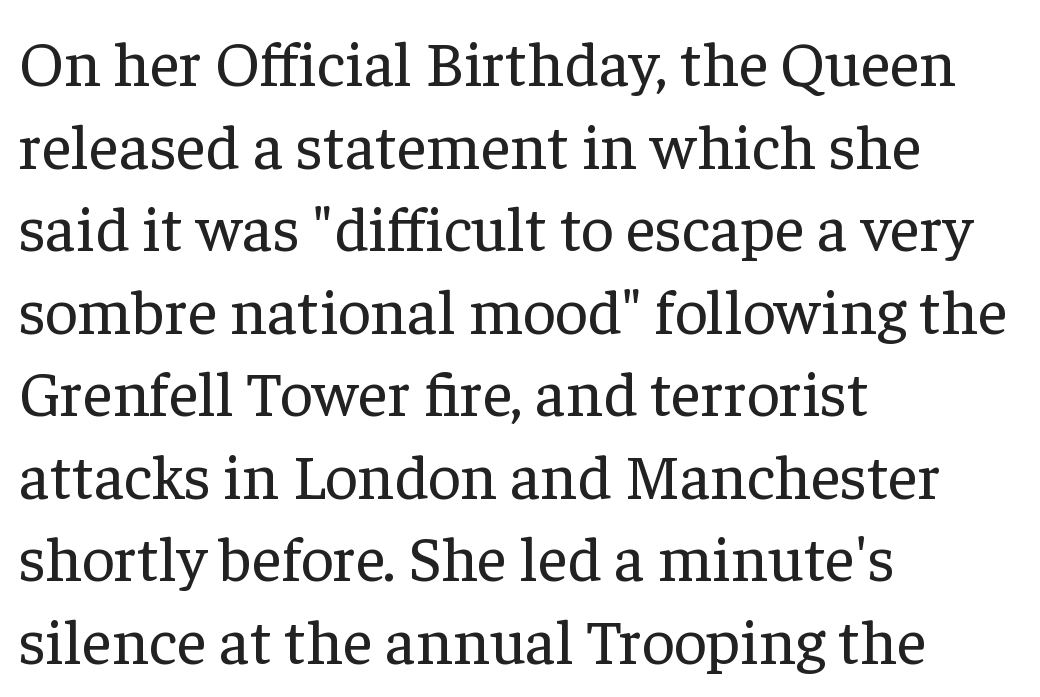
Q: Is the text bold? A: No.
Q: Is the text italic (slanted)? A: No, it is upright.
Q: Is the typeface a serif or a sans-serif typeface? A: Serif.
Q: Is the text underlined? A: No.
Q: How is the paragraph aligned? A: Left-aligned.
Q: Is the spacing between letters normal or unusually wide? A: Normal.
Q: Is the spacing between lines tight, normal or loose? A: Normal.
Q: Width (condensed, normal, or wide)? A: Normal.
Q: Stroke contrast? A: Low.
Q: x-height? A: Medium.
Q: Monospaced? A: No.
